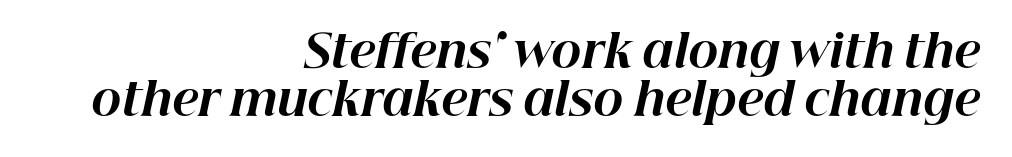
Q: Is the text bold? A: Yes.
Q: Is the text italic (slanted)? A: Yes, it leans right by about 12 degrees.
Q: Is the text underlined? A: No.
Q: How is the paragraph aligned? A: Right-aligned.
Q: Is the spacing between letters normal or unusually wide? A: Normal.
Q: Is the spacing between lines tight, normal or loose? A: Tight.
Q: Width (condensed, normal, or wide)? A: Normal.
Q: Stroke contrast? A: High.
Q: x-height? A: Medium.
Q: Monospaced? A: No.
